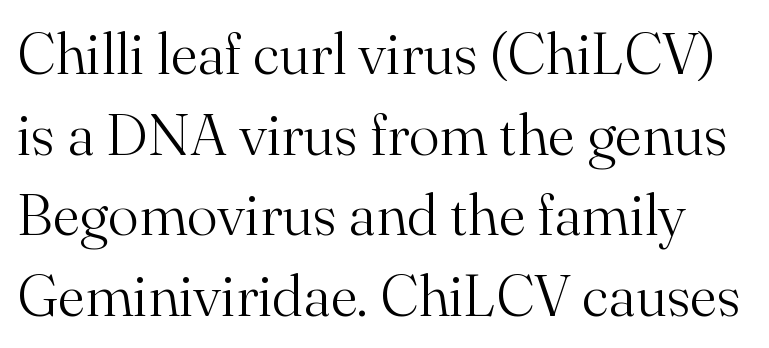
Q: Is the text bold? A: No.
Q: Is the text italic (slanted)? A: No, it is upright.
Q: Is the typeface a serif or a sans-serif typeface? A: Serif.
Q: Is the text underlined? A: No.
Q: Is the spacing between letters normal or unusually wide? A: Normal.
Q: Is the spacing between lines tight, normal or loose? A: Normal.
Q: Width (condensed, normal, or wide)? A: Normal.
Q: Stroke contrast? A: Medium.
Q: x-height? A: Small.
Q: Monospaced? A: No.
